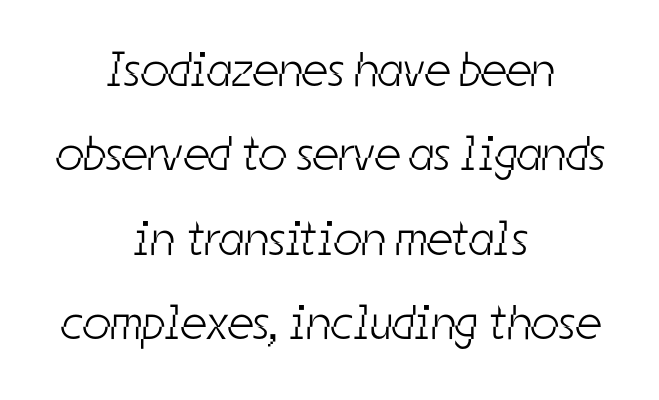
Q: Is the text bold? A: No.
Q: Is the typeface a serif or a sans-serif typeface? A: Sans-serif.
Q: Is the text underlined? A: No.
Q: How is the paragraph aligned? A: Centered.
Q: Is the spacing between letters normal or unusually wide? A: Normal.
Q: Width (condensed, normal, or wide)? A: Condensed.
Q: Stroke contrast? A: Low.
Q: x-height? A: Medium.
Q: Monospaced? A: No.
